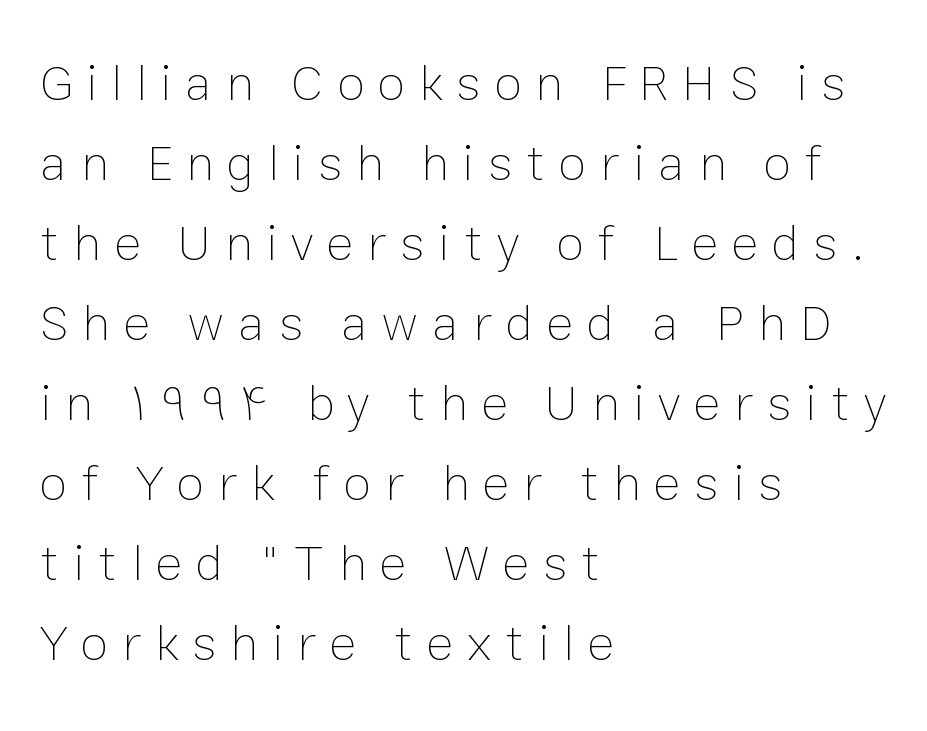
{"italic": "no", "bold": "no", "weight": "thin", "width": "normal", "stroke_contrast": "low", "x_height": "medium", "monospaced": "no", "underline": "no", "align": "left", "line_spacing": "normal", "line_spacing_ratio": 1.57, "letter_spacing": "wide", "letter_spacing_em": 0.27, "glyph_px": 51}
